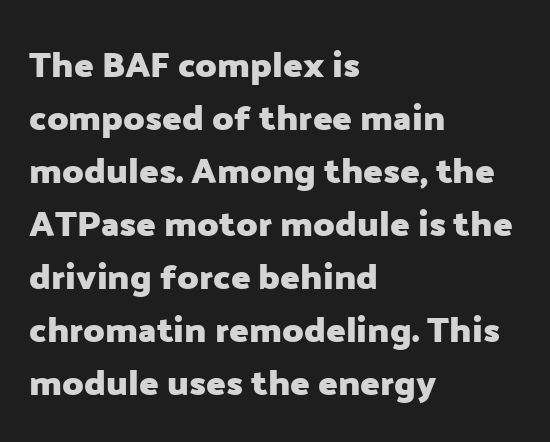
Q: Is the text bold? A: Yes.
Q: Is the text italic (slanted)? A: No, it is upright.
Q: Is the typeface a serif or a sans-serif typeface? A: Sans-serif.
Q: Is the text underlined? A: No.
Q: How is the paragraph aligned? A: Left-aligned.
Q: Is the spacing between letters normal or unusually wide? A: Normal.
Q: Is the spacing between lines tight, normal or loose? A: Normal.
Q: Width (condensed, normal, or wide)? A: Normal.
Q: Stroke contrast? A: Low.
Q: x-height? A: Medium.
Q: Monospaced? A: No.
